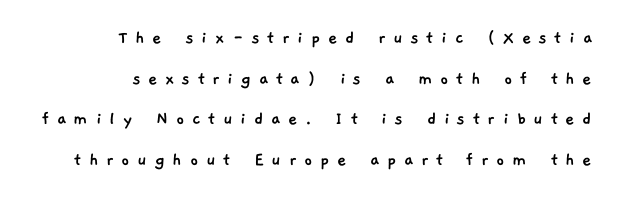
Q: Is the text underlined? A: No.
Q: How is the paragraph aligned? A: Right-aligned.
Q: Is the spacing between letters normal or unusually wide? A: Unusually wide.
Q: Is the spacing between lines tight, normal or loose? A: Loose.
